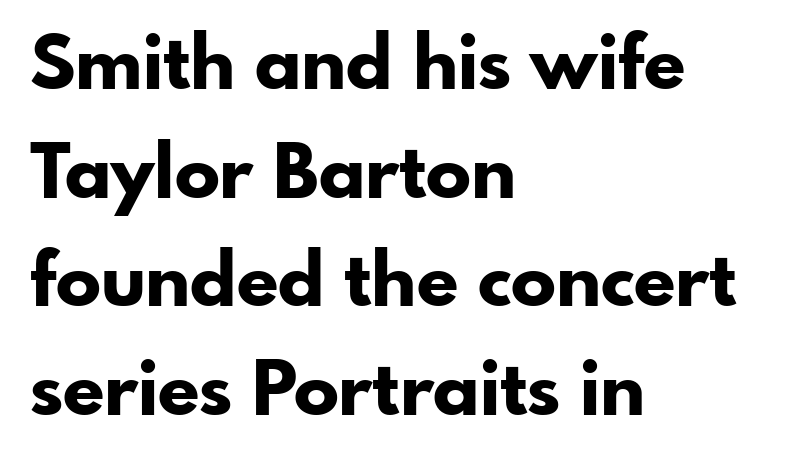
The image shows 75 px bold sans-serif type, upright; set left-aligned, normal line spacing (1.45x), normal letter spacing, not underlined; low stroke contrast and a small x-height.
